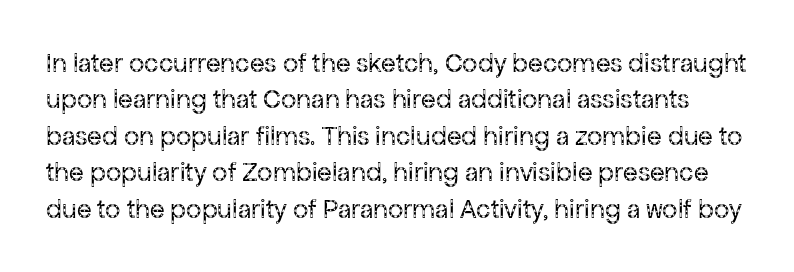
The image shows 27 px text type, upright; set normal line spacing (1.35x), normal letter spacing, not underlined.
